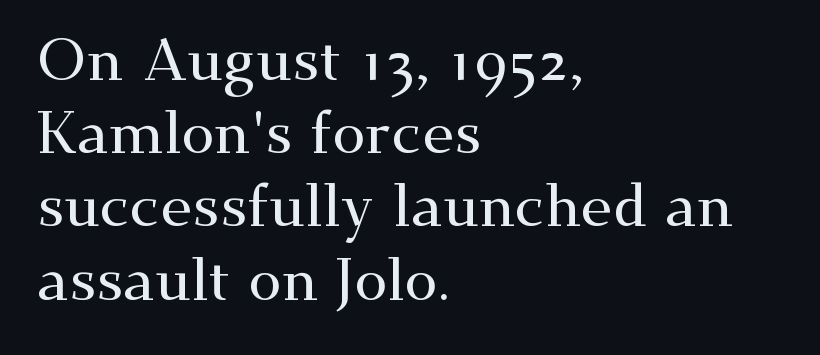
Q: Is the text italic (slanted)? A: No, it is upright.
Q: Is the typeface a serif or a sans-serif typeface? A: Serif.
Q: Is the text underlined? A: No.
Q: How is the paragraph aligned? A: Left-aligned.
Q: Is the spacing between letters normal or unusually wide? A: Normal.
Q: Width (condensed, normal, or wide)? A: Wide.
Q: Stroke contrast? A: Medium.
Q: x-height? A: Small.
Q: Monospaced? A: No.
